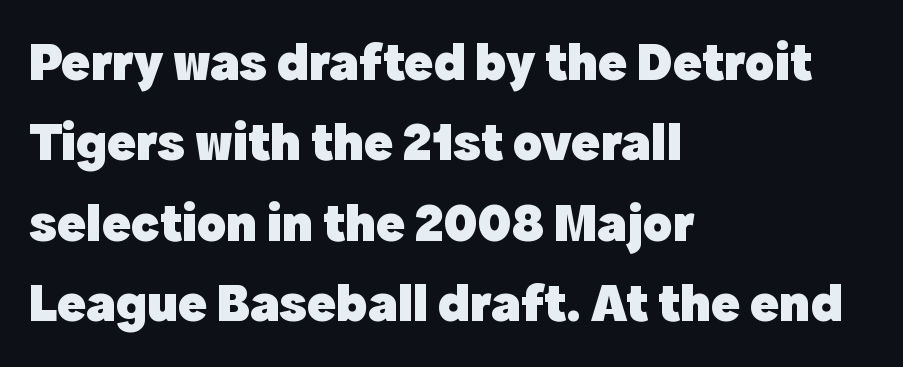
Every character sits straight up, as roman type does. Normally led — the rows are evenly, conventionally spaced. Default kerning and tracking; the words read as compact shapes. Honestly, there is no underline to notice here at all.
